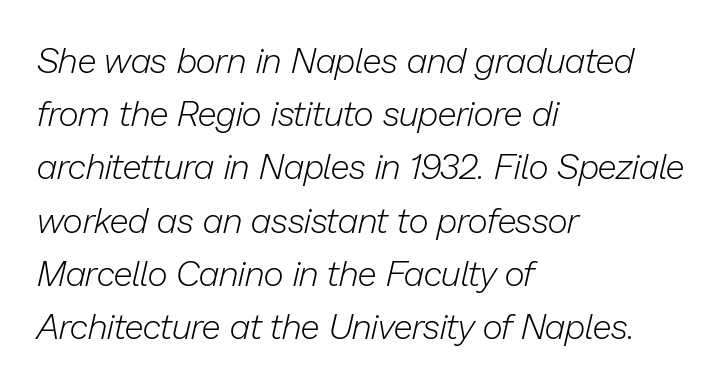
Q: Is the text bold? A: No.
Q: Is the text italic (slanted)? A: Yes, it leans right by about 13 degrees.
Q: Is the text underlined? A: No.
Q: How is the paragraph aligned? A: Left-aligned.
Q: Is the spacing between letters normal or unusually wide? A: Normal.
Q: Is the spacing between lines tight, normal or loose? A: Normal.
Q: Width (condensed, normal, or wide)? A: Normal.
Q: Stroke contrast? A: Low.
Q: x-height? A: Medium.
Q: Monospaced? A: No.
